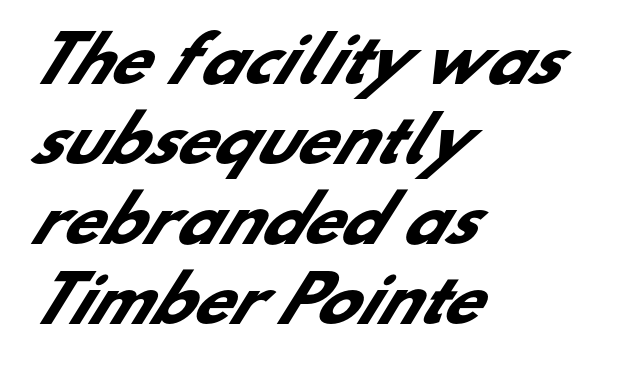
Q: Is the text bold? A: Yes.
Q: Is the typeface a serif or a sans-serif typeface? A: Sans-serif.
Q: Is the text underlined? A: No.
Q: How is the paragraph aligned? A: Left-aligned.
Q: Is the spacing between letters normal or unusually wide? A: Normal.
Q: Is the spacing between lines tight, normal or loose? A: Normal.
Q: Width (condensed, normal, or wide)? A: Normal.
Q: Stroke contrast? A: Low.
Q: x-height? A: Small.
Q: Monospaced? A: No.
